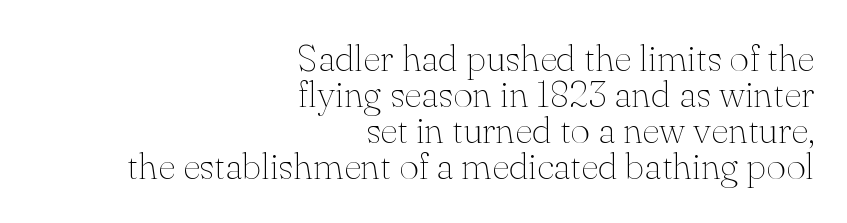
One-word summary of the alignment: right. Anything drawn beneath the words? Only blank space. Standard letterfit; no display-style spreading of the glyphs. Letterform terminals end in serifs throughout the passage.
